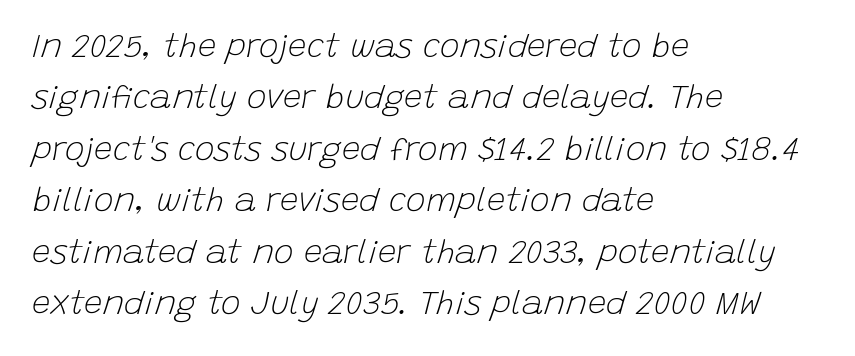
Glance below the letters and you will spot only blank space. In terms of posture, this sample is oblique. The letterforms sit shoulder to shoulder at normal distance. The face looks like a standard text weight, possibly lighter. You could not count columns in this text — the font is proportionally spaced. Caption: multi-line text, flush left, ragged right.
